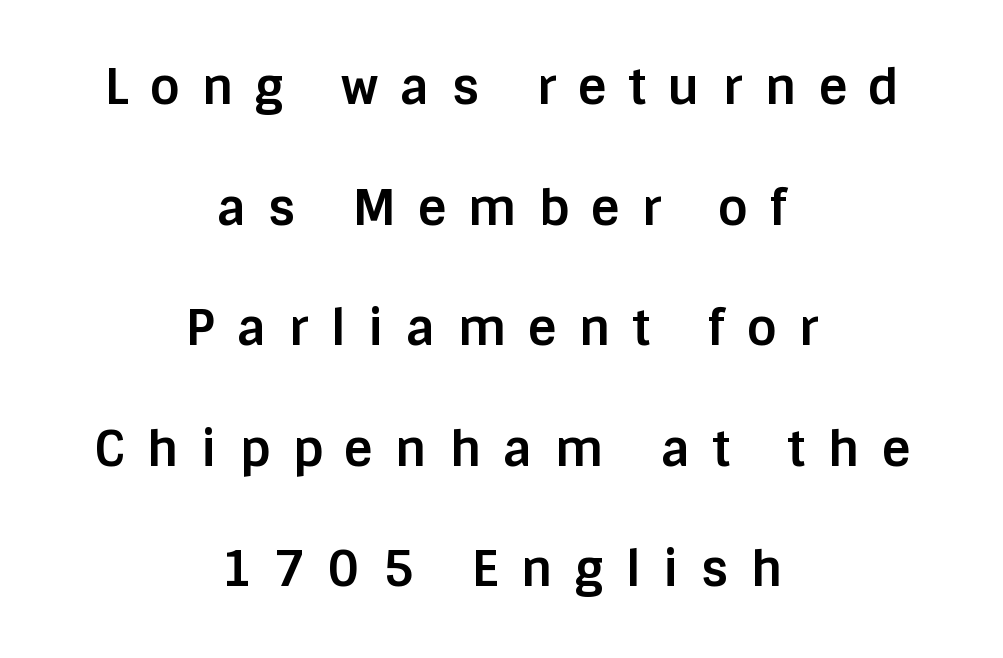
Q: Is the text bold? A: Yes.
Q: Is the text italic (slanted)? A: No, it is upright.
Q: Is the typeface a serif or a sans-serif typeface? A: Sans-serif.
Q: Is the text underlined? A: No.
Q: How is the paragraph aligned? A: Centered.
Q: Is the spacing between letters normal or unusually wide? A: Unusually wide.
Q: Is the spacing between lines tight, normal or loose? A: Loose.
Q: Width (condensed, normal, or wide)? A: Normal.
Q: Stroke contrast? A: Low.
Q: x-height? A: Large.
Q: Monospaced? A: No.
